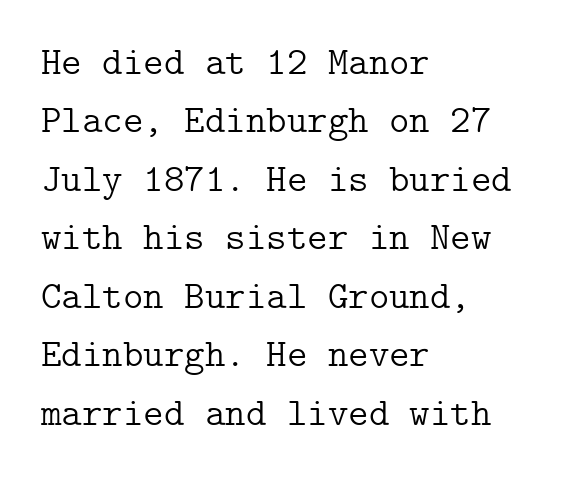
{"serif": "yes", "italic": "no", "bold": "no", "weight": "light", "width": "normal", "stroke_contrast": "low", "x_height": "medium", "underline": "no", "align": "left", "line_spacing": "normal", "line_spacing_ratio": 1.5, "letter_spacing": "normal", "letter_spacing_em": 0.0, "glyph_px": 39}
